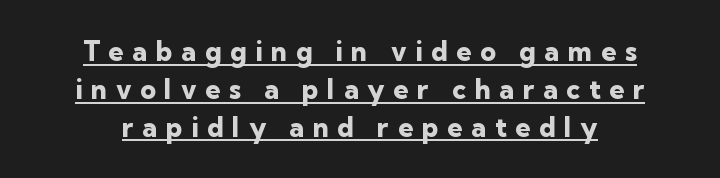
Q: Is the text bold? A: Yes.
Q: Is the text italic (slanted)? A: No, it is upright.
Q: Is the text underlined? A: Yes.
Q: How is the paragraph aligned? A: Centered.
Q: Is the spacing between letters normal or unusually wide? A: Unusually wide.
Q: Is the spacing between lines tight, normal or loose? A: Normal.
